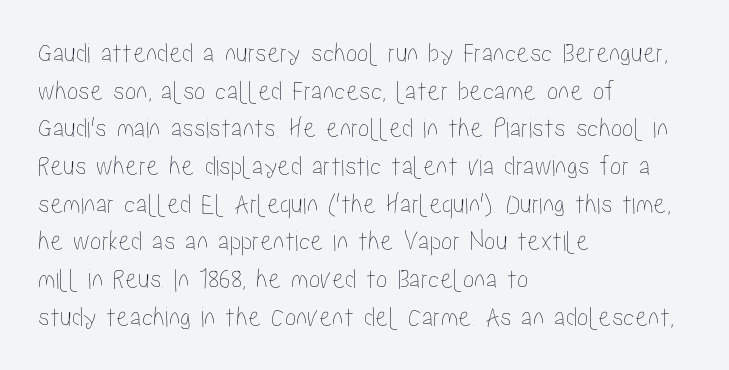
The gaps between neighbouring characters are ordinary and unremarkable. The lines sit at an ordinary, default distance from one another. Characters remain perfectly vertical along every line. Teacher's note: observe the even left margin — that is flush-left alignment.
